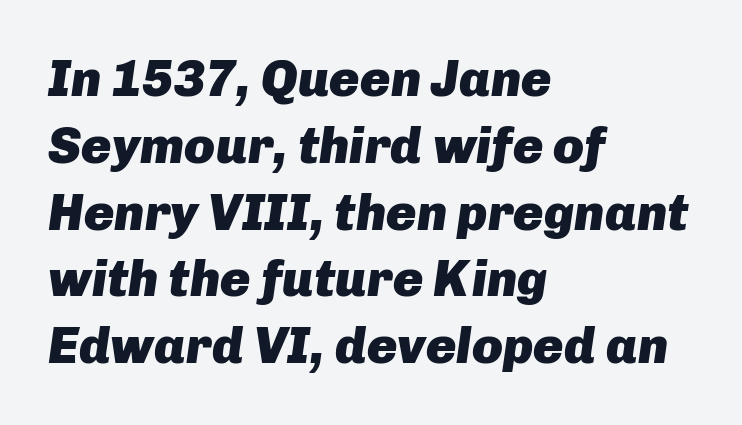
The image shows 51 px heavy type, italic (leaning right); set left-aligned, normal line spacing (1.31x), normal letter spacing, not underlined; low stroke contrast and a medium x-height.
